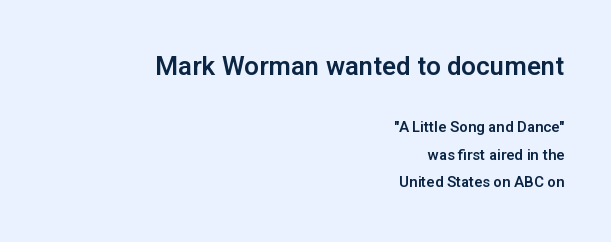
The image shows 26 px text type, upright; set right-aligned, line spacing 1.85x, normal letter spacing, not underlined; the first (top) block is 1.73x larger.
